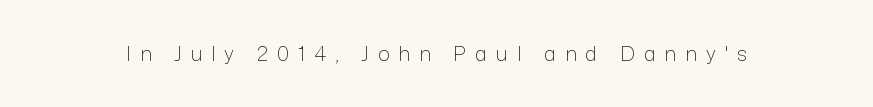
{"italic": "no", "bold": "no", "underline": "no", "letter_spacing": "wide", "letter_spacing_em": 0.45, "glyph_px": 20}
